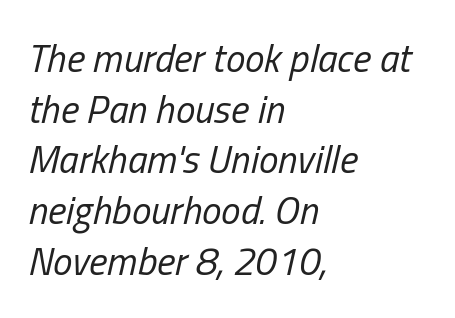
Q: Is the text bold? A: No.
Q: Is the text italic (slanted)? A: Yes, it leans right by about 13 degrees.
Q: Is the text underlined? A: No.
Q: How is the paragraph aligned? A: Left-aligned.
Q: Is the spacing between letters normal or unusually wide? A: Normal.
Q: Is the spacing between lines tight, normal or loose? A: Normal.
Q: Width (condensed, normal, or wide)? A: Condensed.
Q: Stroke contrast? A: Low.
Q: x-height? A: Medium.
Q: Monospaced? A: No.
